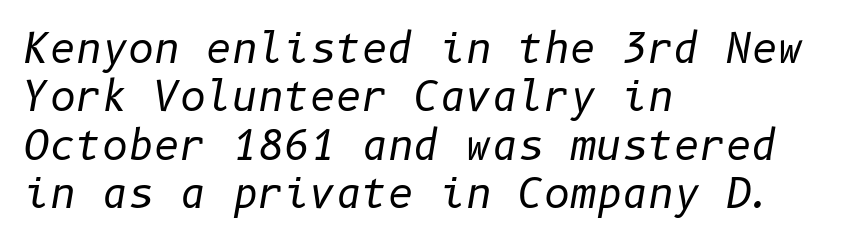
Q: Is the text bold? A: No.
Q: Is the text italic (slanted)? A: Yes, it leans right by about 10 degrees.
Q: Is the text underlined? A: No.
Q: How is the paragraph aligned? A: Left-aligned.
Q: Is the spacing between letters normal or unusually wide? A: Normal.
Q: Width (condensed, normal, or wide)? A: Normal.
Q: Stroke contrast? A: Low.
Q: x-height? A: Medium.
